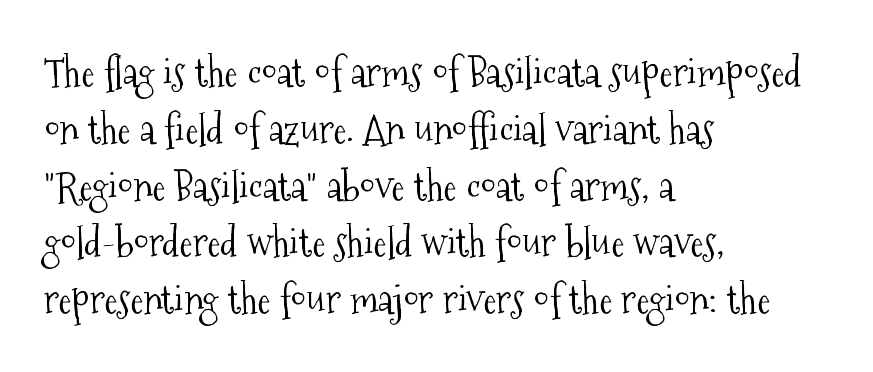
Tall strokes in this sample are plumb rather than angled. These lines are composed in type with serifs. Spacing verdict: proportional, widths tailored to each character. Weight: not bold — regular or lighter. Notice how descenders clear the ascenders below comfortably — that's standard leading. Notice how the passage keeps a crisp vertical edge on the left only.
